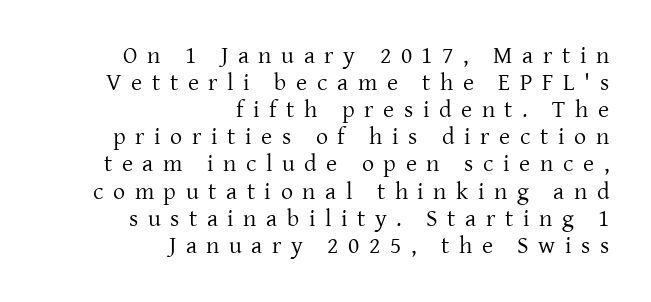
The image shows 24 px text type, upright; set right-aligned, tight line spacing (1.13x), unusually wide letter spacing (+0.4 em), not underlined.
